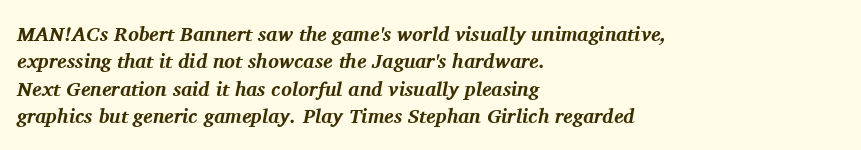
Q: Is the text bold? A: Yes.
Q: Is the text italic (slanted)? A: Yes, it leans right by about 11 degrees.
Q: Is the text underlined? A: No.
Q: How is the paragraph aligned? A: Left-aligned.
Q: Is the spacing between letters normal or unusually wide? A: Normal.
Q: Is the spacing between lines tight, normal or loose? A: Normal.
